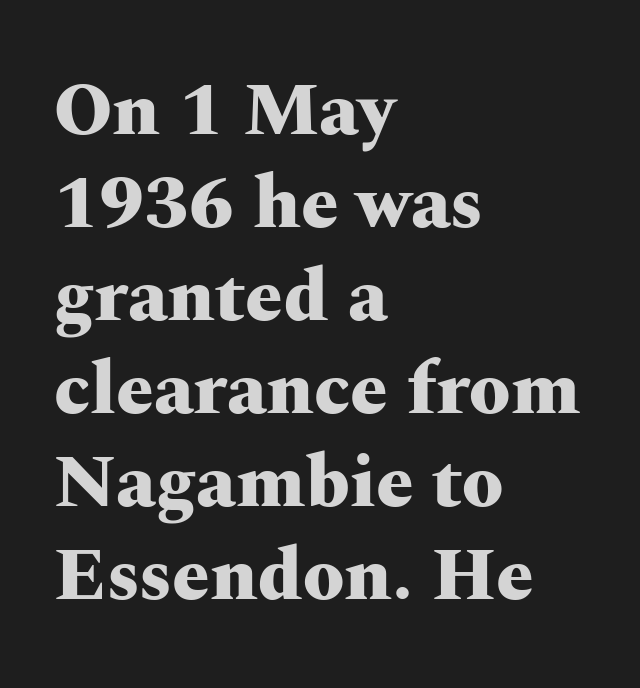
Q: Is the text bold? A: Yes.
Q: Is the text italic (slanted)? A: No, it is upright.
Q: Is the typeface a serif or a sans-serif typeface? A: Serif.
Q: Is the text underlined? A: No.
Q: How is the paragraph aligned? A: Left-aligned.
Q: Is the spacing between letters normal or unusually wide? A: Normal.
Q: Width (condensed, normal, or wide)? A: Wide.
Q: Stroke contrast? A: Medium.
Q: x-height? A: Medium.
Q: Monospaced? A: No.
